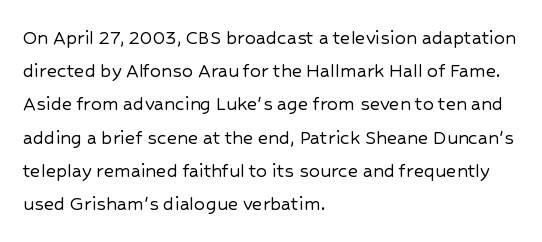
Q: Is the text italic (slanted)? A: No, it is upright.
Q: Is the text underlined? A: No.
Q: How is the paragraph aligned? A: Left-aligned.
Q: Is the spacing between letters normal or unusually wide? A: Normal.
Q: Is the spacing between lines tight, normal or loose? A: Normal.
